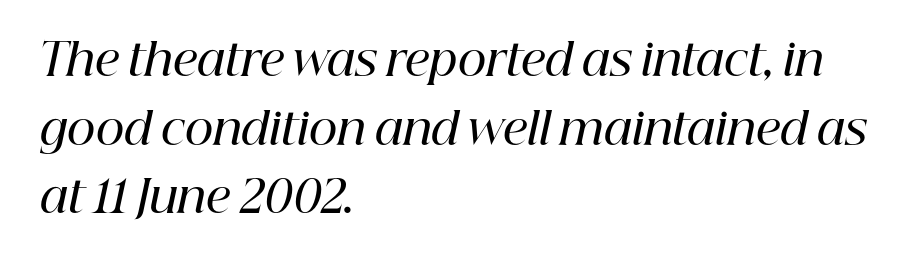
The image shows 44 px semibold serif type, italic (leaning right); set left-aligned, normal line spacing (1.56x), normal letter spacing, not underlined; high stroke contrast and a medium x-height.
